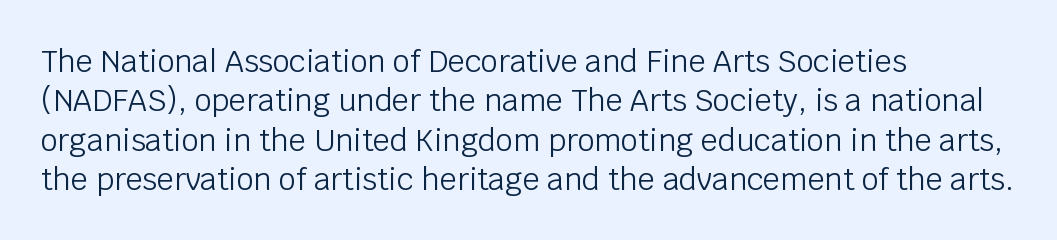
The image shows 30 px light sans-serif type, upright; set left-aligned, normal line spacing (1.31x), normal letter spacing, not underlined; low stroke contrast and a large x-height.
